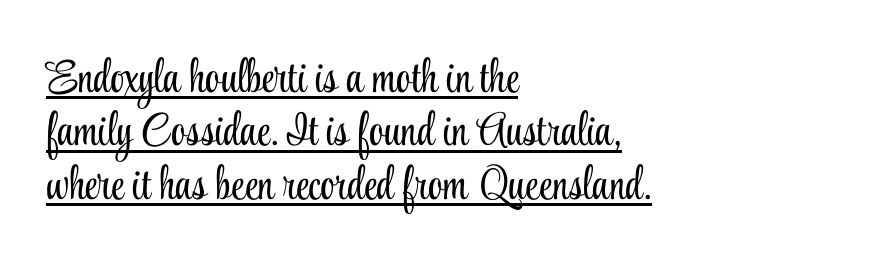
The image shows 46 px light, condensed serif type; set left-aligned, line spacing 1.16x, normal letter spacing, underlined; low stroke contrast and a small x-height.
